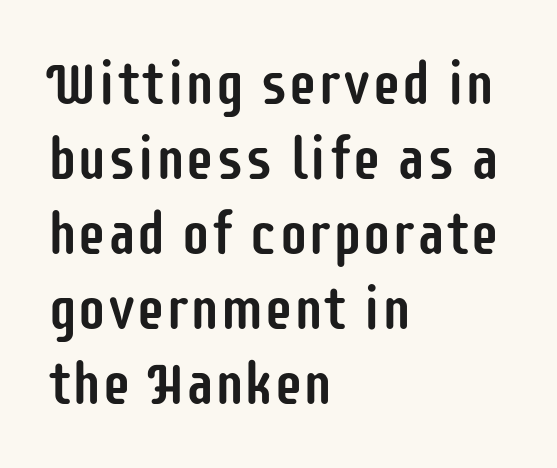
The image shows 59 px condensed sans-serif type, upright; set left-aligned, normal line spacing (1.27x), normal letter spacing, not underlined; low stroke contrast and a large x-height.
